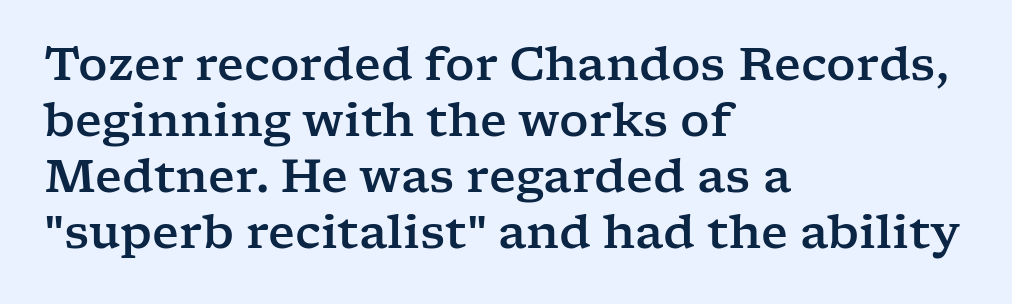
The passage shown has conventional tracking throughout. When letters stand straight like this, we call the style roman or upright. Each letter's strokes conclude with small projecting serifs. Which margin do the lines hug? The left one — the right edge is uneven. The zone under the glyphs is completely vacant. Each letter keeps its own natural width here, so spacing adapts to shape.
